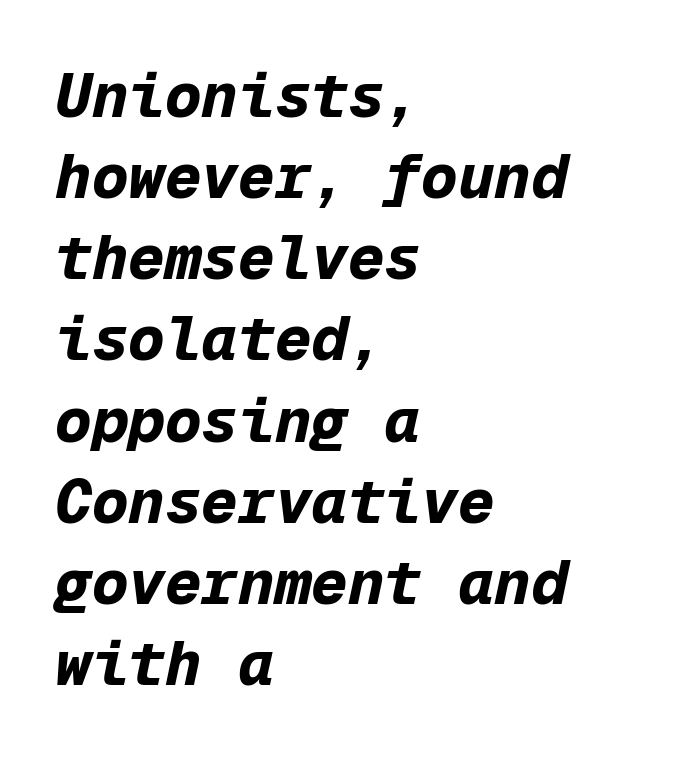
Q: Is the text bold? A: Yes.
Q: Is the text italic (slanted)? A: Yes, it leans right by about 12 degrees.
Q: Is the text underlined? A: No.
Q: How is the paragraph aligned? A: Left-aligned.
Q: Is the spacing between letters normal or unusually wide? A: Normal.
Q: Is the spacing between lines tight, normal or loose? A: Normal.
Q: Width (condensed, normal, or wide)? A: Normal.
Q: Stroke contrast? A: Low.
Q: x-height? A: Medium.
Q: Monospaced? A: Yes.
